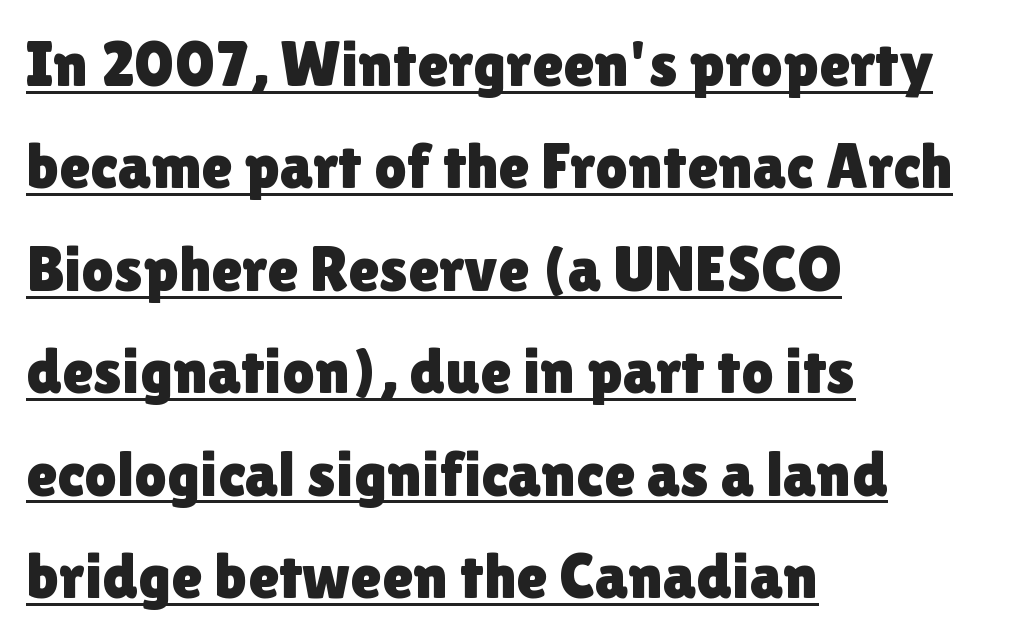
Type style note: lacks serifs. Summary of vertical rhythm: regular, with standard interline spacing. Note the varied advance widths — an 'i' is clearly narrower than an 'm'. What stands out about the letter spacing? Nothing — it is the standard amount. Ordinary non-slanted type is in use.
